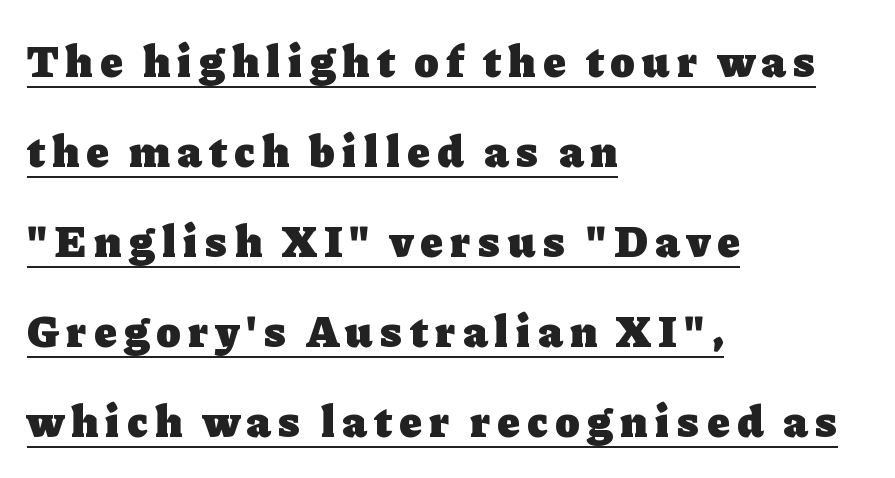
The image shows 45 px heavy serif type, upright; set left-aligned, loose line spacing (2.0x), underlined; low stroke contrast and a medium x-height.
